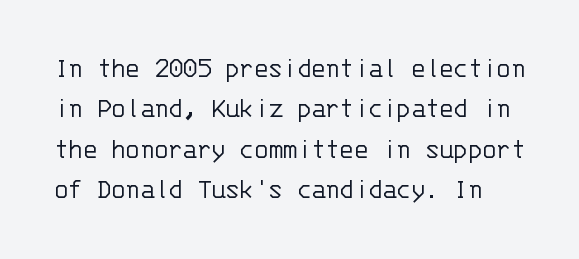
{"serif": "no", "italic": "no", "bold": "no", "weight": "light", "width": "normal", "stroke_contrast": "low", "x_height": "large", "monospaced": "yes", "underline": "no", "line_spacing": "normal", "line_spacing_ratio": 1.39, "letter_spacing": "normal", "letter_spacing_em": 0.0, "glyph_px": 29}
